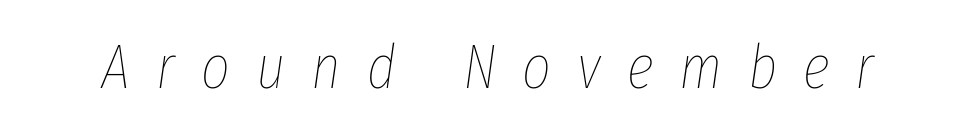
The image shows 62 px thin, condensed type, italic (leaning right); set unusually wide letter spacing (+0.42 em), not underlined; low stroke contrast and a medium x-height.
